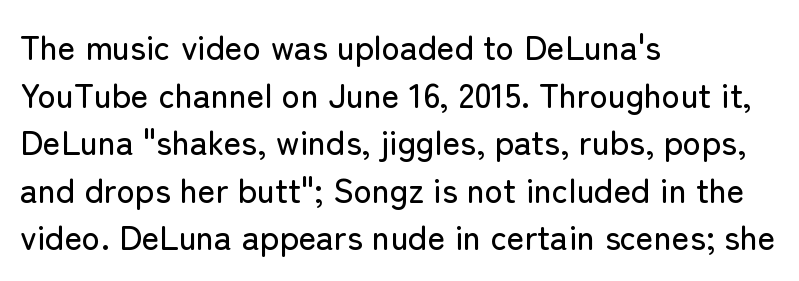
The image shows 34 px sans-serif type, upright; set left-aligned, normal line spacing (1.4x), normal letter spacing, not underlined; low stroke contrast and a medium x-height.
